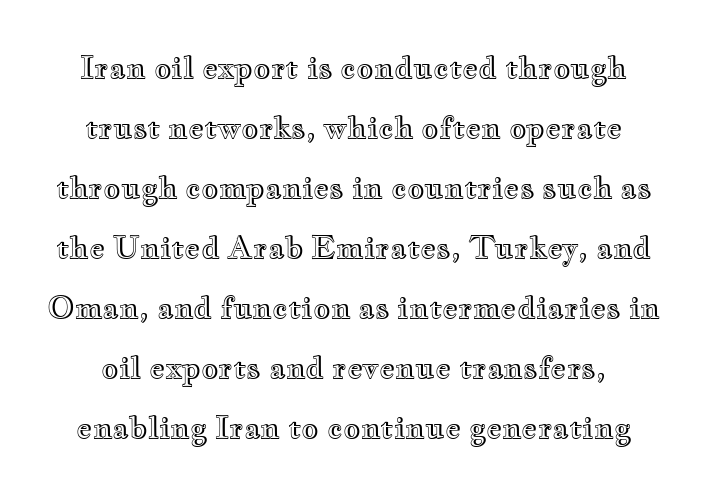
{"italic": "no", "width": "wide", "x_height": "small", "monospaced": "no", "underline": "no", "line_spacing": "loose", "line_spacing_ratio": 2.0, "letter_spacing": "normal", "letter_spacing_em": 0.0, "glyph_px": 30}
